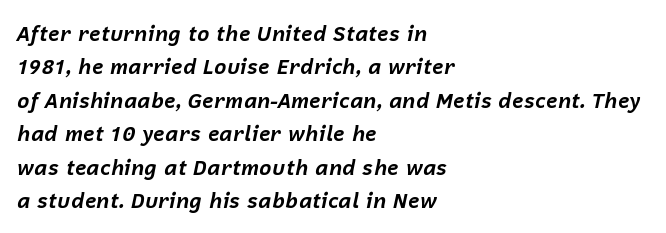
The image shows 21 px bold type, italic (leaning right); set left-aligned, normal line spacing (1.59x), normal letter spacing, not underlined.
